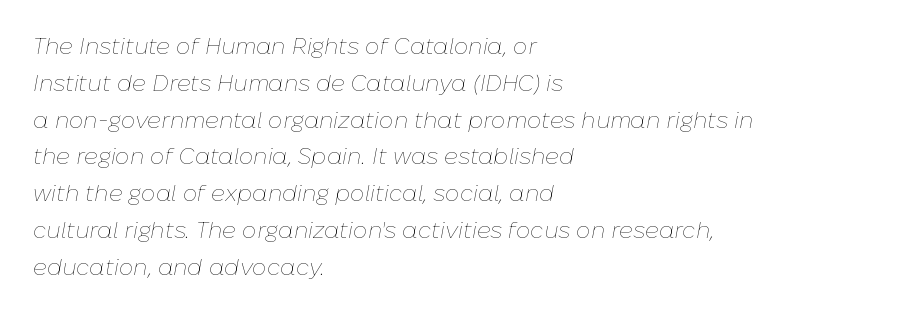
The lines are quadded left. Each row of text sits above clean, open space. Letters have the restrained weight of plain body copy at most. The font's italic variant was chosen for this text.
